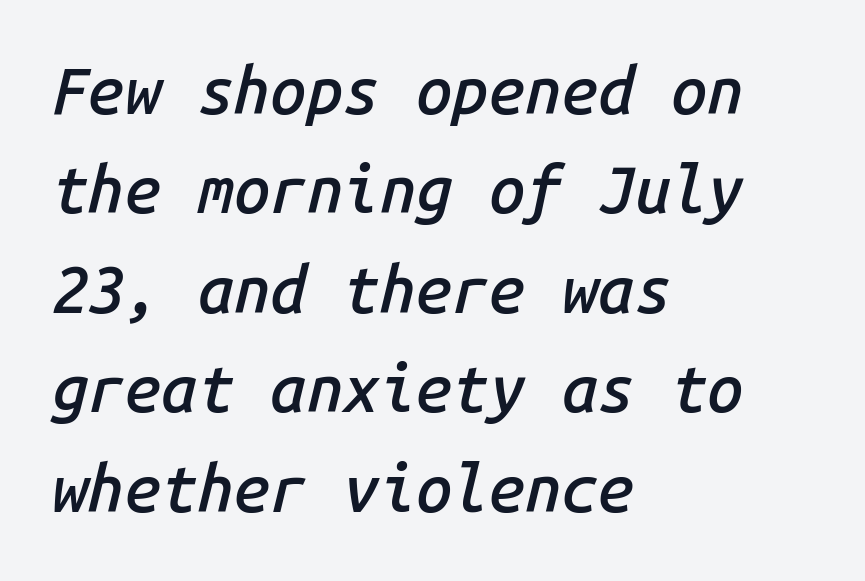
Tracking here is standard; glyphs follow each other at the usual distance. The leading is moderate, giving the passage an even texture. Does the weight exceed regular? Yes, but only to semibold. Characters are canted at an angle relative to the baseline's perpendicular. Reading down the block, your eye returns to a fixed left position each line. Fixed-width glyphs throughout — classic coding-font behaviour.
